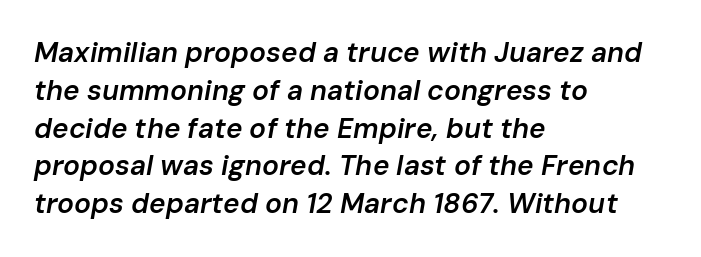
Q: Is the text bold? A: Semi-bold.
Q: Is the text italic (slanted)? A: Yes, it leans right by about 10 degrees.
Q: Is the text underlined? A: No.
Q: How is the paragraph aligned? A: Left-aligned.
Q: Is the spacing between letters normal or unusually wide? A: Normal.
Q: Is the spacing between lines tight, normal or loose? A: Normal.
Q: Width (condensed, normal, or wide)? A: Normal.
Q: Stroke contrast? A: Low.
Q: x-height? A: Medium.
Q: Monospaced? A: No.
